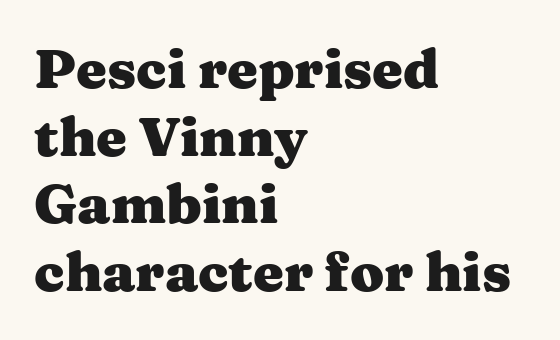
{"serif": "yes", "italic": "no", "bold": "yes", "weight": "heavy", "width": "wide", "stroke_contrast": "medium", "x_height": "medium", "monospaced": "no", "underline": "no", "align": "left", "line_spacing_ratio": 1.23, "letter_spacing": "normal", "letter_spacing_em": 0.0, "glyph_px": 55}
